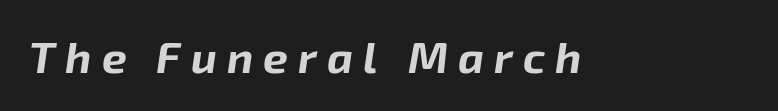
The image shows 44 px bold type, italic (leaning right); set unusually wide letter spacing (+0.23 em), not underlined; low stroke contrast and a medium x-height.
